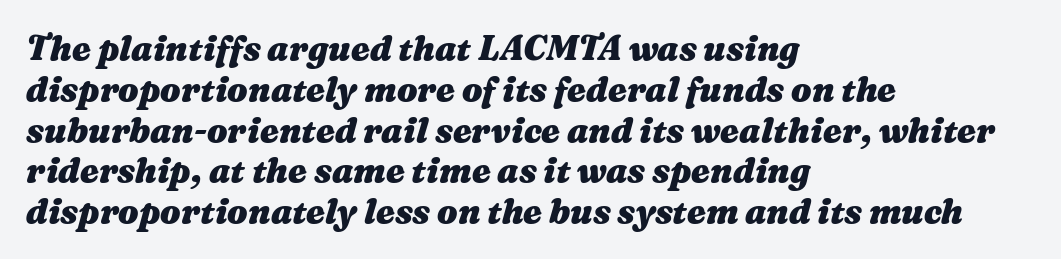
The strip under each line holds only bare page. A classic flush-left, rag-right setting is used for this passage. The face used here is proportionally spaced, like ordinary book or web type. There is no visible air inserted between adjacent glyphs. There's an unmistakable incline to the writing here.
